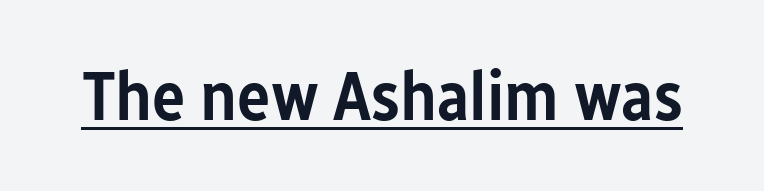
Q: Is the text bold? A: Semi-bold.
Q: Is the text italic (slanted)? A: No, it is upright.
Q: Is the typeface a serif or a sans-serif typeface? A: Sans-serif.
Q: Is the text underlined? A: Yes.
Q: Is the spacing between letters normal or unusually wide? A: Normal.
Q: Width (condensed, normal, or wide)? A: Condensed.
Q: Stroke contrast? A: Low.
Q: x-height? A: Medium.
Q: Monospaced? A: No.
